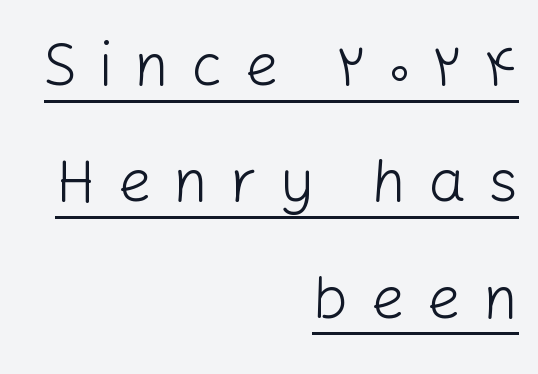
Check where the strokes stop: nothing finishes them off — pure sans. Baseline-to-baseline distance is far greater than the letter height. This sample is right-justified, so line beginnings fall wherever the words allow. Underlined type. Spacing between characters has been opened up far beyond the box default.
